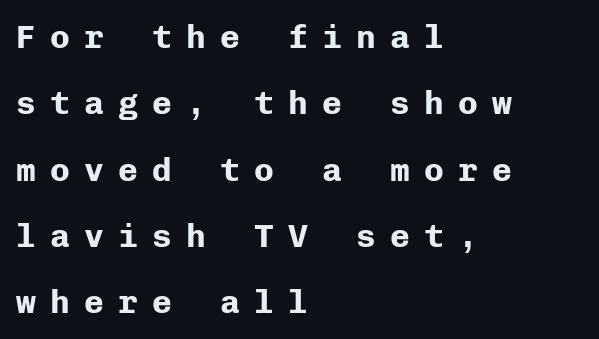
Leading: increased. Descenders are the only things crossing below the line. The lettering stays uniformly vertical, giving the passage a roman look. Letter spacing: wide. I'd describe the lettering as bold — thick and assertive. The compositor pushed each line to the left boundary.
